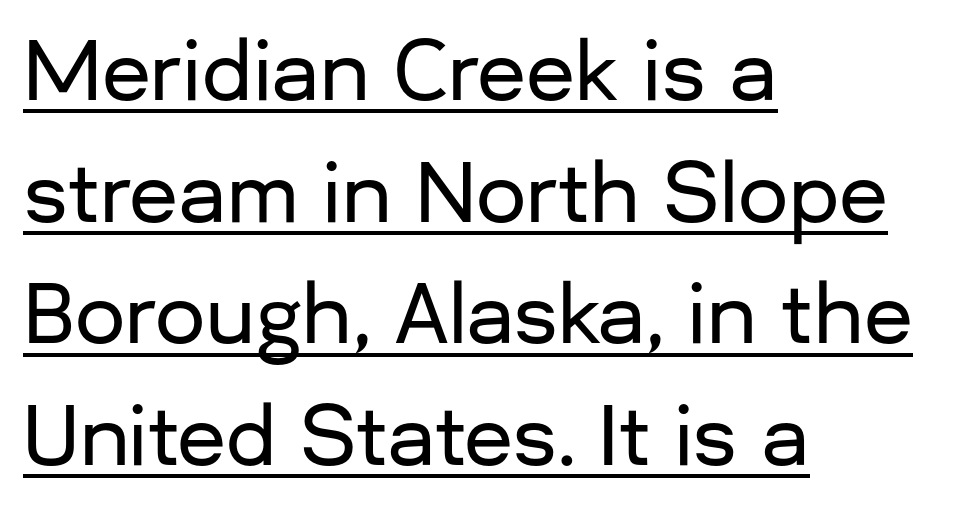
{"serif": "no", "italic": "no", "width": "normal", "stroke_contrast": "low", "x_height": "medium", "monospaced": "no", "underline": "yes", "align": "left", "line_spacing": "normal", "line_spacing_ratio": 1.52, "letter_spacing": "normal", "letter_spacing_em": 0.0, "glyph_px": 80}
